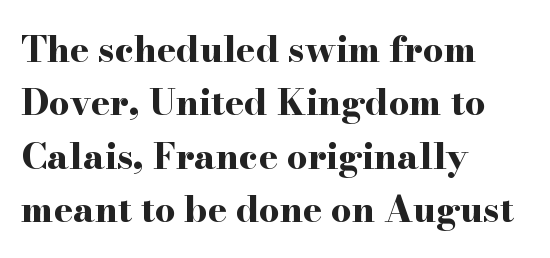
Every letter is thick-stroked: bold, no question. A typesetter would call this proportional, since set widths differ per character. Spacing between characters is what you'd get straight out of the box. Notice how the stems are strictly vertical — no italics here.
